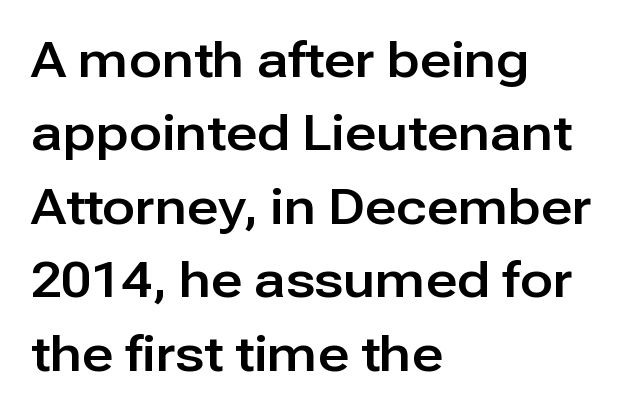
The image shows 49 px sans-serif type, upright; set left-aligned, normal line spacing (1.5x), normal letter spacing, not underlined; low stroke contrast and a medium x-height.
